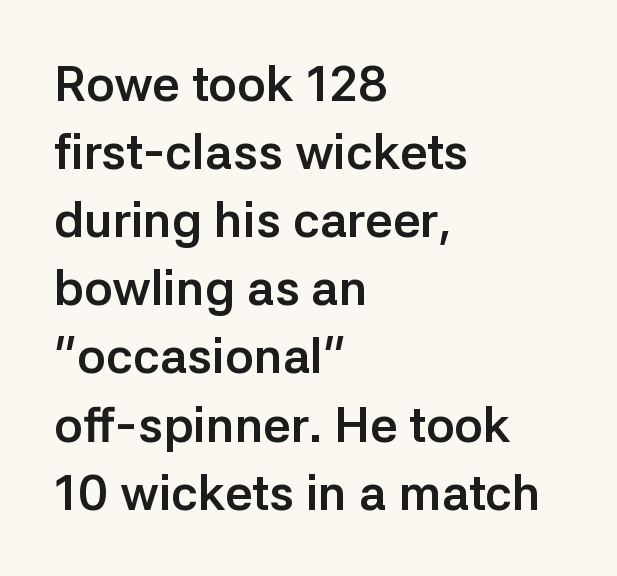
{"serif": "no", "italic": "no", "bold": "yes", "weight": "semibold", "width": "normal", "stroke_contrast": "low", "x_height": "medium", "monospaced": "no", "underline": "no", "align": "left", "line_spacing": "normal", "line_spacing_ratio": 1.39, "letter_spacing": "normal", "letter_spacing_em": 0.0, "glyph_px": 49}
